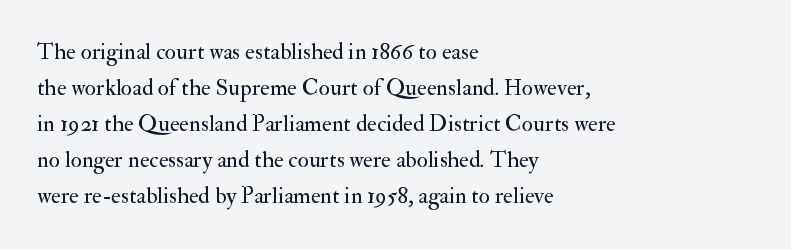
Q: Is the text bold? A: No.
Q: Is the text italic (slanted)? A: No, it is upright.
Q: Is the text underlined? A: No.
Q: How is the paragraph aligned? A: Left-aligned.
Q: Is the spacing between letters normal or unusually wide? A: Normal.
Q: Is the spacing between lines tight, normal or loose? A: Normal.
